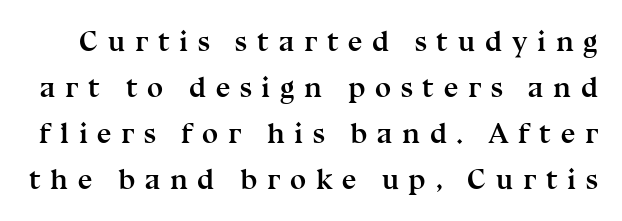
Nobody drew a line under any word here. Spacing verdict: proportional, widths tailored to each character. Is the letter spacing exaggerated? Yes — the characters are pushed far apart. On the weight axis this lands at bold, roughly 700.
